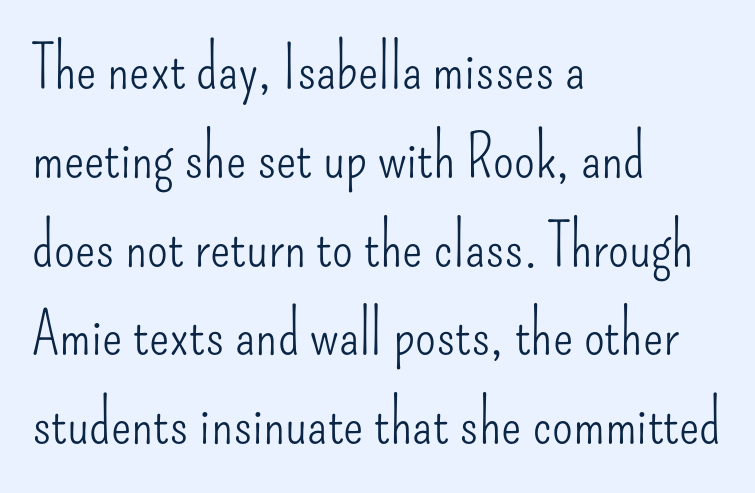
This is sans-serif lettering, the kind often seen on screens and signage. Does the copy run flush right? No — it runs flush left. Unbolded letterforms with no extra heft. These lines are rendered in a variable-pitch font. Any mark beneath the type? The region is blank.
